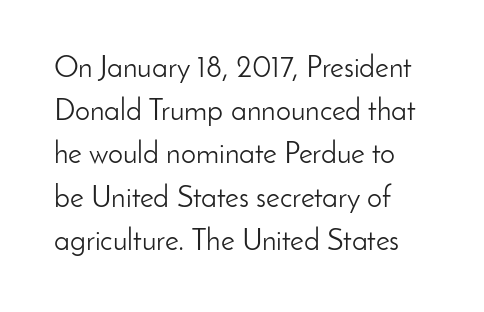
The image shows 30 px light sans-serif type, upright; set left-aligned, normal line spacing (1.44x), normal letter spacing, not underlined; low stroke contrast and a small x-height.
